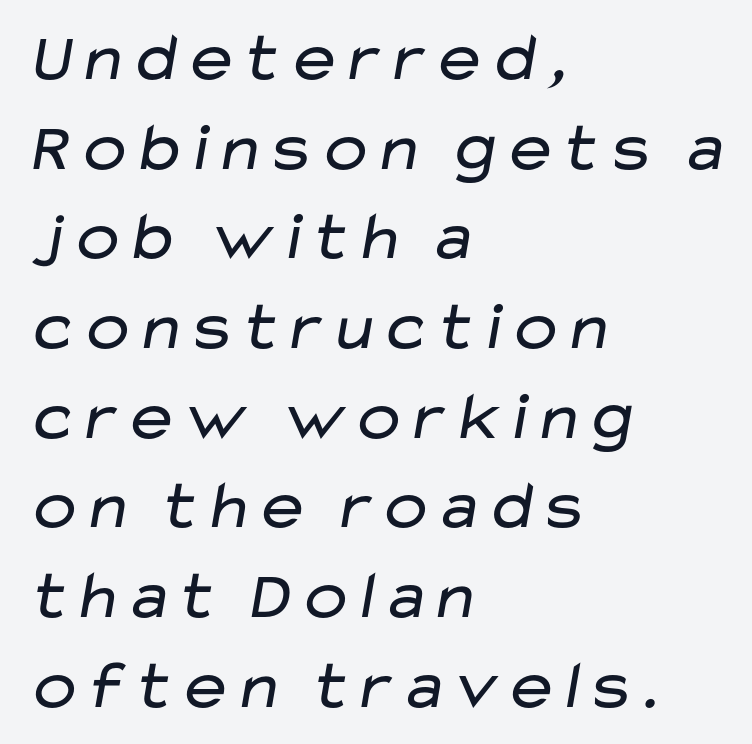
{"serif": "no", "bold": "no", "weight": "regular", "width": "wide", "stroke_contrast": "low", "x_height": "medium", "monospaced": "no", "underline": "no", "align": "left", "line_spacing": "normal", "line_spacing_ratio": 1.3, "letter_spacing": "normal", "letter_spacing_em": 0.0, "glyph_px": 69}
